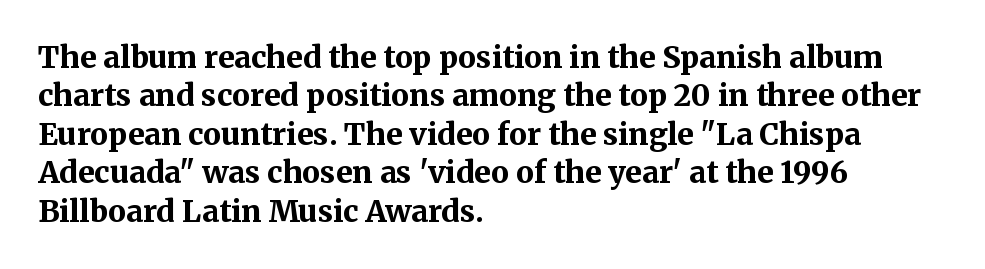
The image shows 30 px bold serif type, upright; set left-aligned, normal line spacing (1.28x), normal letter spacing, not underlined; medium stroke contrast and a medium x-height.
